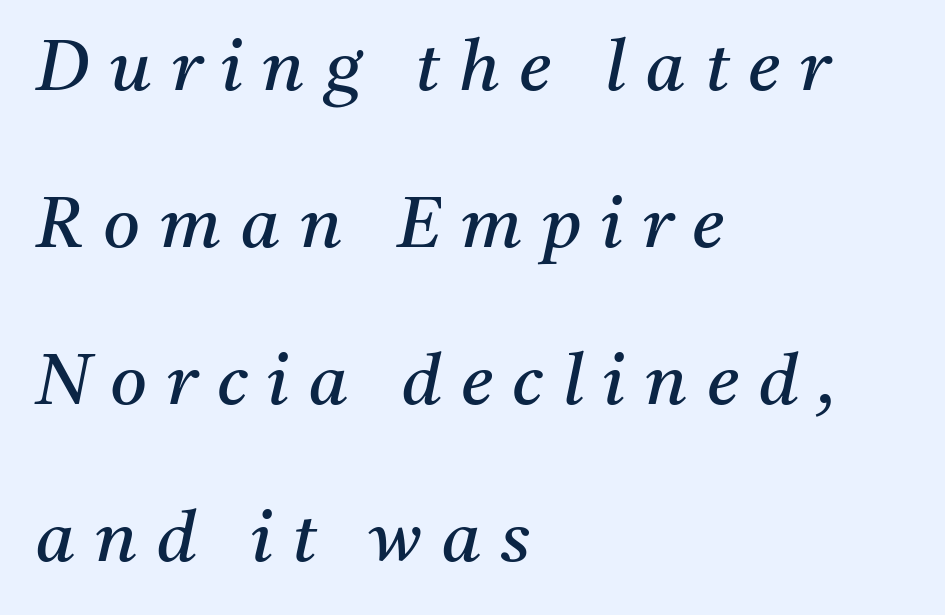
The image shows 71 px regular-weight serif type, italic (leaning right); set left-aligned, loose line spacing (2.21x), unusually wide letter spacing (+0.28 em), not underlined; medium stroke contrast and a medium x-height.
